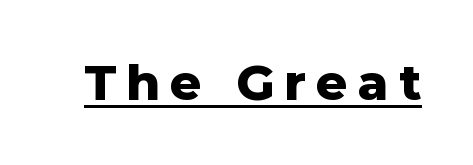
{"serif": "no", "italic": "no", "bold": "yes", "weight": "heavy", "width": "normal", "stroke_contrast": "low", "x_height": "medium", "monospaced": "no", "underline": "yes", "letter_spacing": "wide", "letter_spacing_em": 0.21, "glyph_px": 49}
